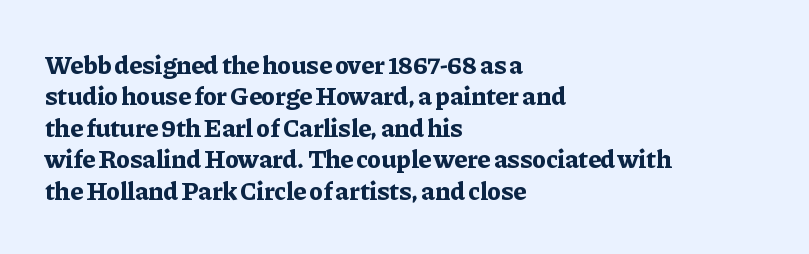
Q: Is the text bold? A: Yes.
Q: Is the text italic (slanted)? A: No, it is upright.
Q: Is the text underlined? A: No.
Q: How is the paragraph aligned? A: Left-aligned.
Q: Is the spacing between letters normal or unusually wide? A: Normal.
